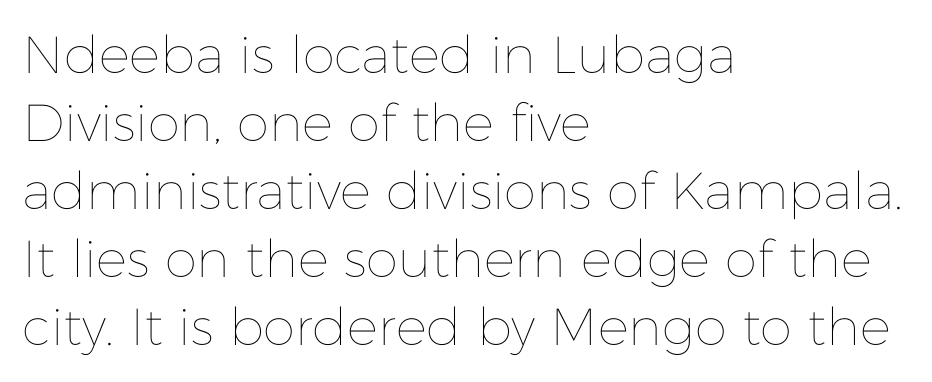
{"italic": "no", "bold": "no", "weight": "thin", "width": "normal", "stroke_contrast": "low", "x_height": "medium", "monospaced": "no", "underline": "no", "align": "left", "line_spacing": "normal", "line_spacing_ratio": 1.31, "letter_spacing": "normal", "letter_spacing_em": 0.0, "glyph_px": 52}
